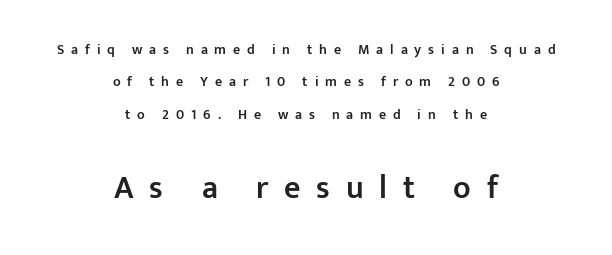
Leftover space on each line is divided equally before and after the words. This sample has the flowing, uneven cadence of proportional lettering. This block would shrink considerably if given ordinary leading; it's expanded now. Beneath every word, the page is bare. Notice how the stems are strictly vertical — no italics here.
